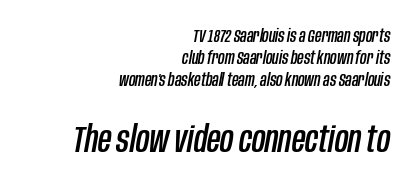
{"italic": "yes", "lean": "right", "slant_degrees": 10, "width": "condensed", "stroke_contrast": "low", "x_height": "large", "monospaced": "no", "underline": "no", "align": "right", "line_spacing_ratio": 1.22, "letter_spacing": "normal", "letter_spacing_em": 0.0, "larger_block": "second", "size_ratio": 2.06, "glyph_px": 37}
